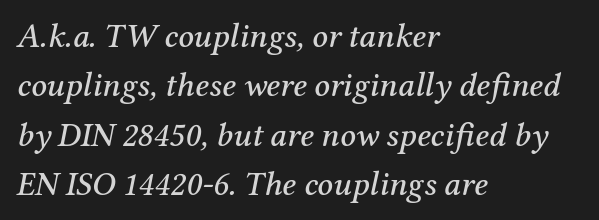
The foot of each line stays bare and open. The letters are slanted; this is an italic face. Honestly, the row spacing looks completely unremarkable. Note: serifs present on the glyphs.
